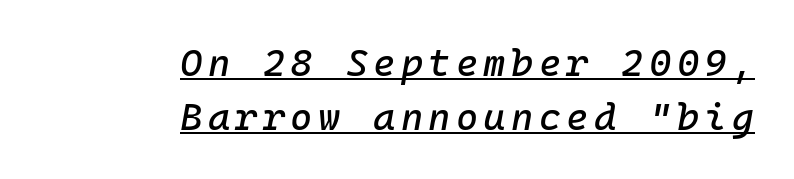
The image shows 38 px text type, italic (leaning right); set right-aligned, normal line spacing (1.42x), underlined; low stroke contrast and a medium x-height.
